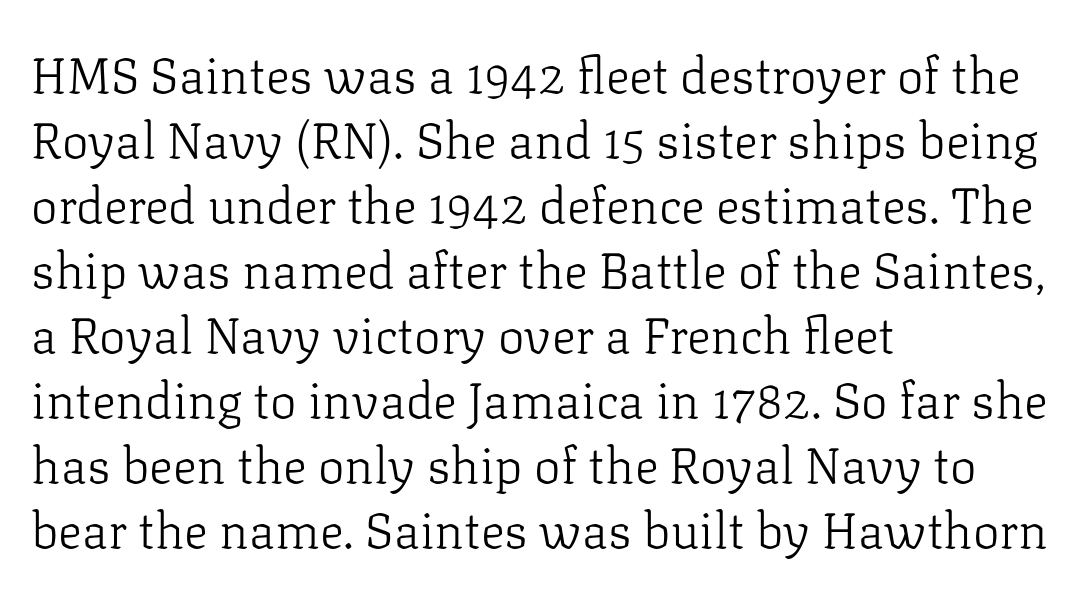
The image shows 50 px light serif type, upright; set left-aligned, normal line spacing (1.3x), normal letter spacing, not underlined; low stroke contrast and a medium x-height.
